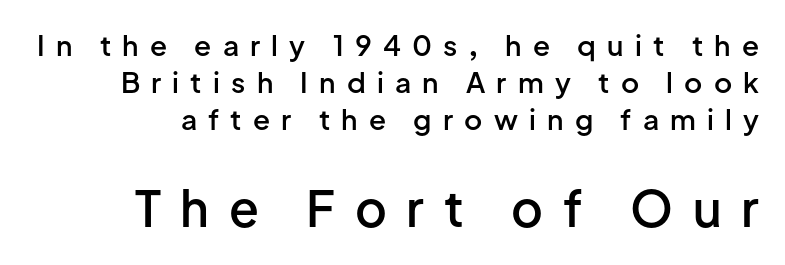
Q: Is the text bold? A: Semi-bold.
Q: Is the text italic (slanted)? A: No, it is upright.
Q: Is the typeface a serif or a sans-serif typeface? A: Sans-serif.
Q: Is the text underlined? A: No.
Q: Is the spacing between letters normal or unusually wide? A: Unusually wide.
Q: Is the spacing between lines tight, normal or loose? A: Normal.
Q: Which block of text is set in a larger size, the first (top) or the second (bottom)? A: The second (bottom) one.
Q: Width (condensed, normal, or wide)? A: Normal.
Q: Stroke contrast? A: Low.
Q: x-height? A: Medium.
Q: Monospaced? A: No.
